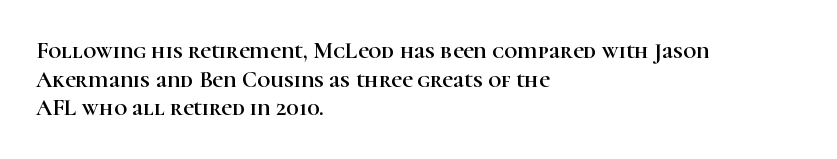
The image shows 23 px text type, upright; set left-aligned, normal line spacing (1.25x), normal letter spacing, not underlined.
